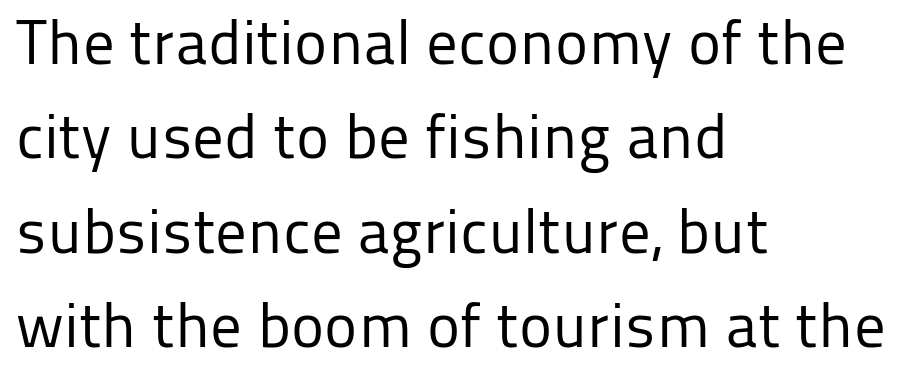
{"serif": "no", "italic": "no", "bold": "no", "weight": "regular", "width": "normal", "stroke_contrast": "low", "x_height": "medium", "monospaced": "no", "underline": "no", "align": "left", "line_spacing": "normal", "line_spacing_ratio": 1.5, "letter_spacing": "normal", "letter_spacing_em": 0.0, "glyph_px": 63}
